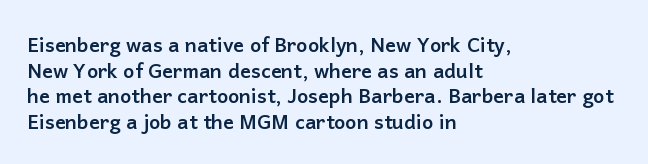
The letters stand straight up with perfectly vertical stems. The space directly below the letters is spotless. Letter spacing: default. Bold? Absolutely — the strokes are thick and heavy. The leading is moderate, giving the passage an even texture. The lines in this sample share a left origin and differ only in where they stop.
